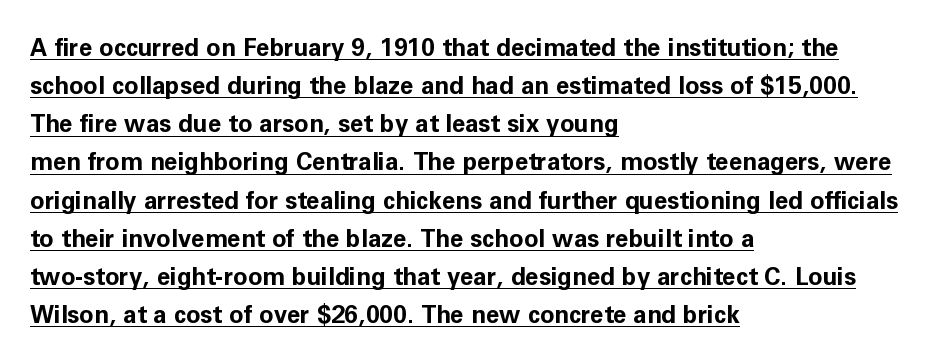
The lettering is marked with a stroke running underneath it. Posture: vertical. The rag falls on the right side of this text block. Tracking here is standard; glyphs follow each other at the usual distance. In terms of weight, the rendering is a true, heavy bold.
